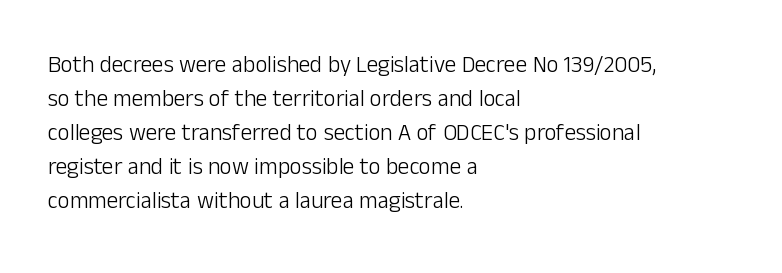
{"italic": "no", "bold": "no", "underline": "no", "align": "left", "line_spacing": "normal", "line_spacing_ratio": 1.48, "letter_spacing": "normal", "letter_spacing_em": 0.0, "glyph_px": 23}
